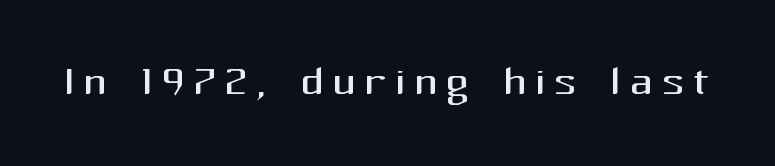
Q: Is the text bold? A: No.
Q: Is the text italic (slanted)? A: No, it is upright.
Q: Is the typeface a serif or a sans-serif typeface? A: Sans-serif.
Q: Is the text underlined? A: No.
Q: Width (condensed, normal, or wide)? A: Normal.
Q: Stroke contrast? A: Medium.
Q: x-height? A: Medium.
Q: Monospaced? A: No.
